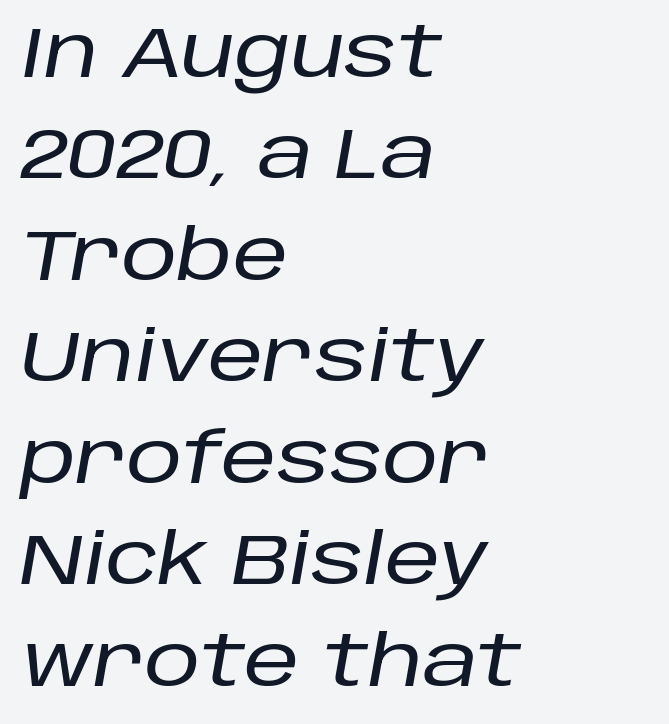
When letters slant like this, we call the style italic. In terms of leading, this rendering sits right in the middle. There is no visible air inserted between adjacent glyphs. The area under the type is left untouched.
